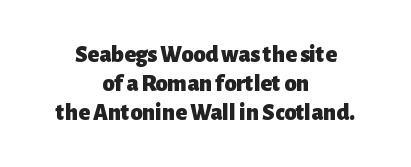
Q: Is the text bold? A: Yes.
Q: Is the text italic (slanted)? A: No, it is upright.
Q: Is the text underlined? A: No.
Q: How is the paragraph aligned? A: Centered.
Q: Is the spacing between letters normal or unusually wide? A: Normal.
